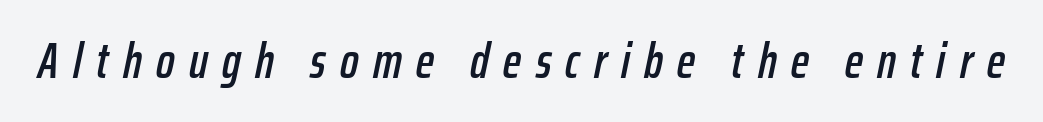
Only glyphs here, with clear space below each row. Character widths vary here, with narrow letters taking less room than wide ones. In terms of letterspacing, this is a distinctly airy, spread setting. If you drew a line through each stem, it would be angled.
